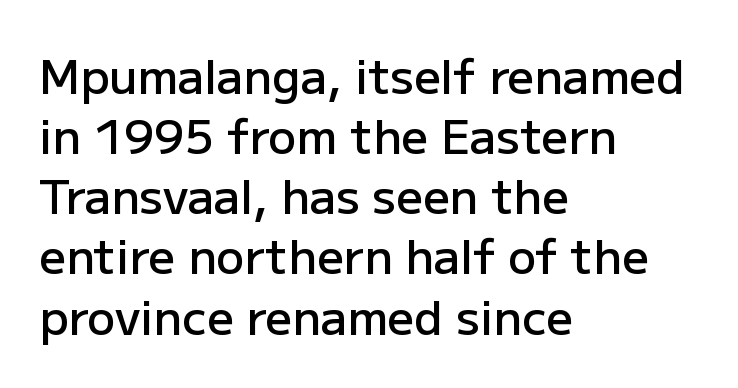
The image shows 47 px semibold sans-serif type, upright; set left-aligned, normal line spacing (1.28x), normal letter spacing, not underlined; low stroke contrast and a medium x-height.
